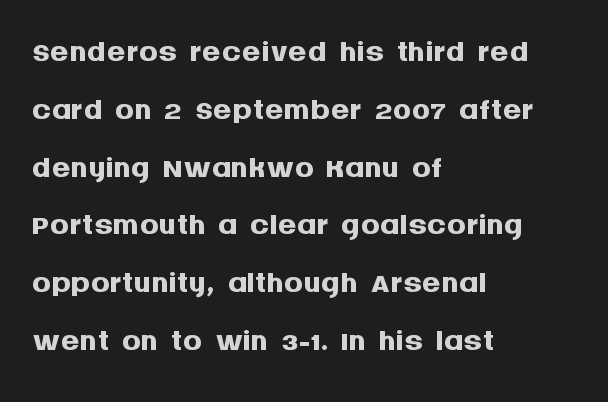
Notice how the passage keeps a crisp vertical edge on the left only. Heft: maximum for text — a bold. This rendering features lettering with no underline. Characters follow at the spacing the type designer built in. Each letter's strokes conclude bluntly, with no projecting serifs. The letters advance in unequal steps, a hallmark of proportional type.
